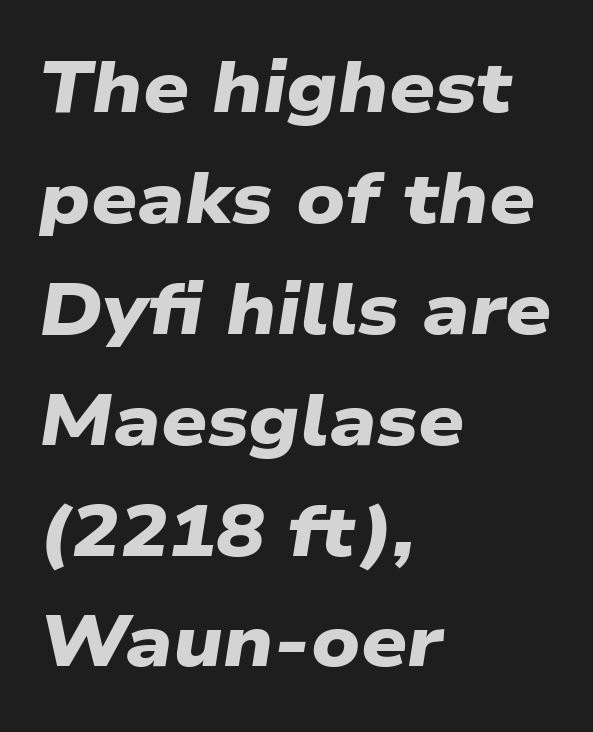
{"serif": "no", "bold": "yes", "weight": "heavy", "width": "wide", "stroke_contrast": "low", "x_height": "medium", "monospaced": "no", "underline": "no", "align": "left", "line_spacing": "normal", "line_spacing_ratio": 1.54, "letter_spacing": "normal", "letter_spacing_em": 0.0, "glyph_px": 72}
